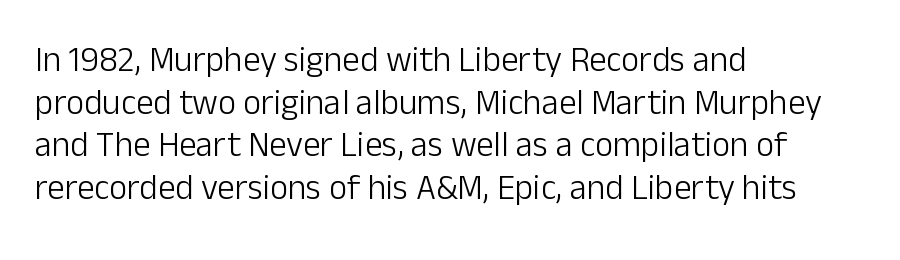
{"serif": "no", "italic": "no", "bold": "no", "weight": "light", "width": "normal", "stroke_contrast": "low", "x_height": "medium", "monospaced": "no", "underline": "no", "align": "left", "line_spacing_ratio": 1.22, "letter_spacing": "normal", "letter_spacing_em": 0.0, "glyph_px": 35}
